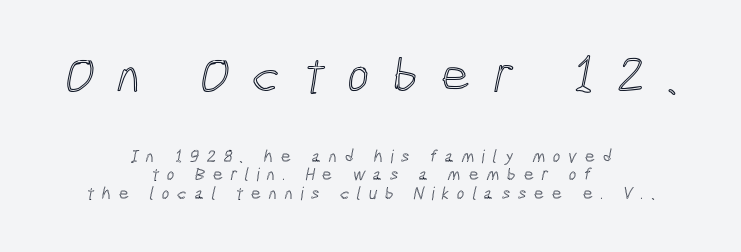
Successive baselines arrive quickly, one right under another. The paragraph shown floats in the horizontal middle. Block one is the big one; block two sits smaller underneath. Descenders are the only things crossing below the line.
